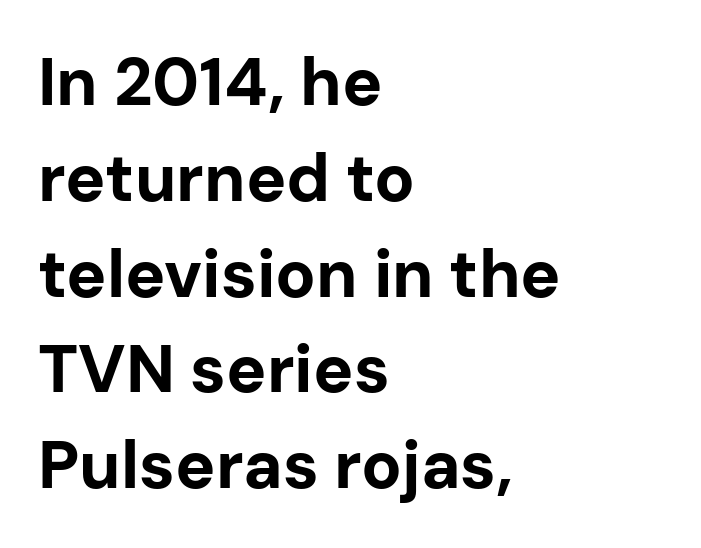
{"serif": "no", "italic": "no", "bold": "yes", "weight": "bold", "width": "normal", "stroke_contrast": "low", "x_height": "medium", "monospaced": "no", "underline": "no", "align": "left", "line_spacing": "normal", "line_spacing_ratio": 1.43, "letter_spacing": "normal", "letter_spacing_em": 0.0, "glyph_px": 67}
